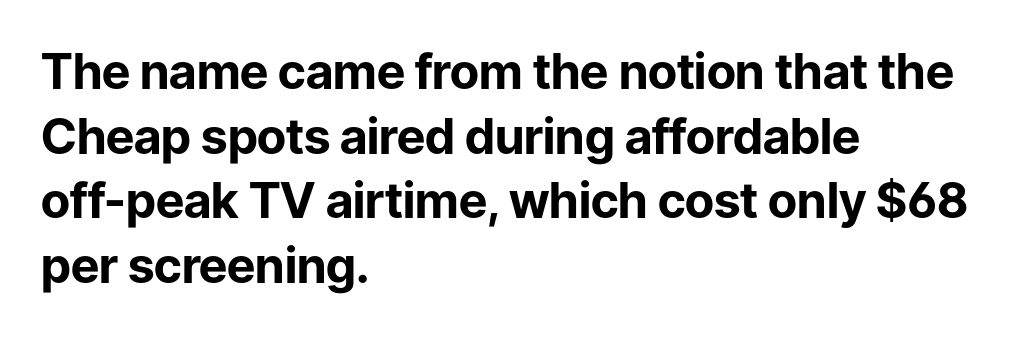
The image shows 49 px bold sans-serif type, upright; set left-aligned, normal line spacing (1.32x), normal letter spacing, not underlined; low stroke contrast and a medium x-height.
